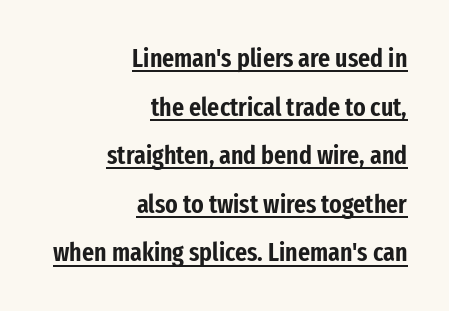
The image shows 26 px text type, upright; set right-aligned, line spacing 1.87x, normal letter spacing, underlined.
